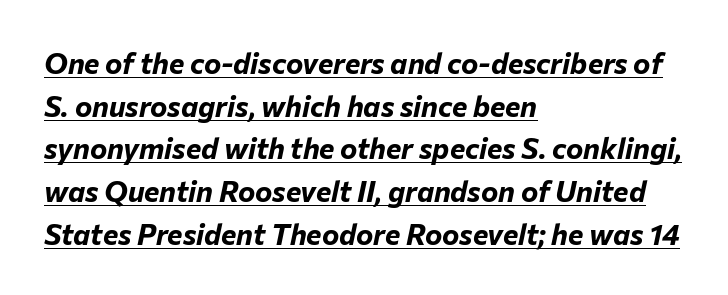
The image shows 29 px bold type, italic (leaning right); set left-aligned, normal line spacing (1.47x), normal letter spacing, underlined; low stroke contrast and a medium x-height.
